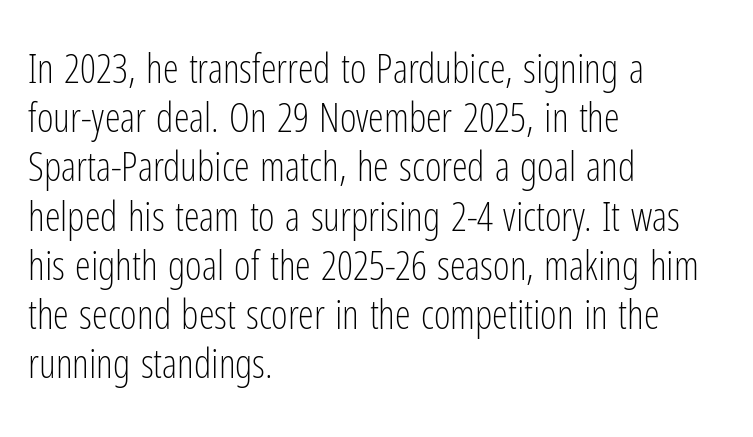
The image shows 40 px light, condensed sans-serif type, upright; set left-aligned, line spacing 1.23x, normal letter spacing, not underlined; low stroke contrast and a medium x-height.
